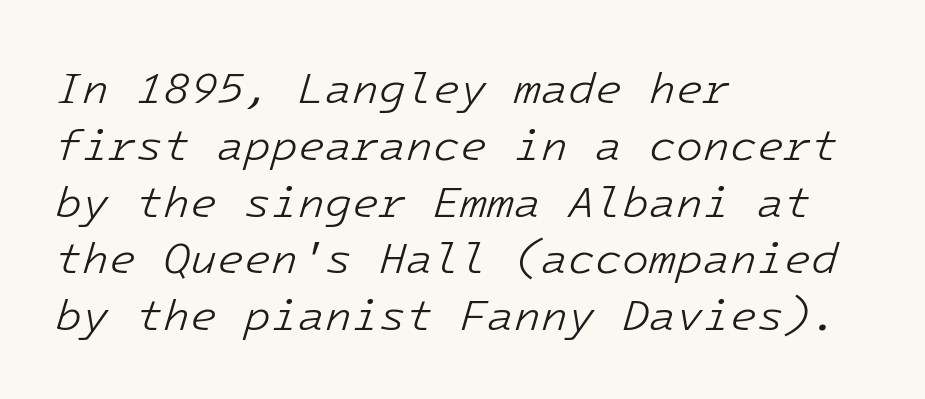
{"italic": "yes", "lean": "right", "slant_degrees": 16, "bold": "no", "weight": "light", "width": "normal", "stroke_contrast": "low", "x_height": "medium", "monospaced": "yes", "underline": "no", "align": "left", "line_spacing": "normal", "line_spacing_ratio": 1.29, "letter_spacing": "normal", "letter_spacing_em": 0.0, "glyph_px": 44}
